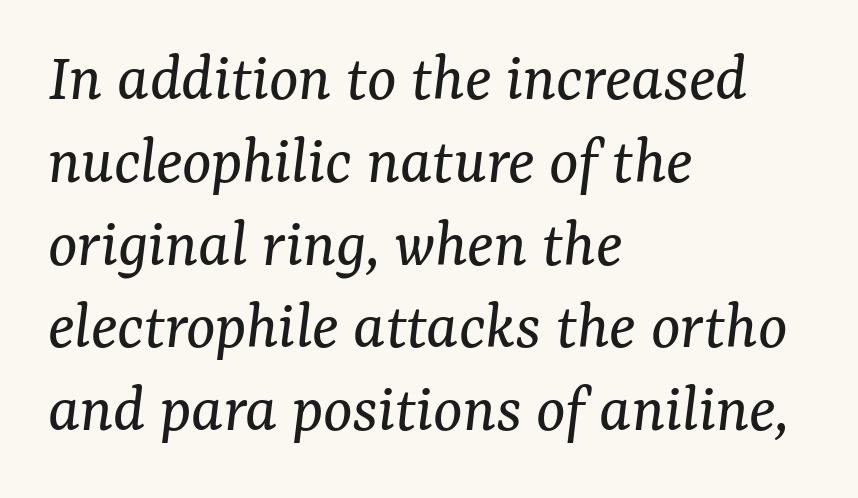
The image shows 69 px regular-weight serif type, italic (leaning right); set left-aligned, line spacing 1.2x, normal letter spacing, not underlined; medium stroke contrast and a medium x-height.
